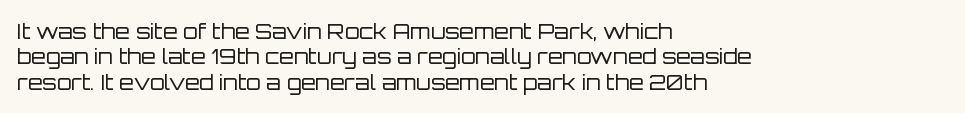
{"italic": "no", "bold": "no", "underline": "no", "align": "left", "line_spacing_ratio": 1.21, "letter_spacing": "normal", "letter_spacing_em": 0.0, "glyph_px": 21}
